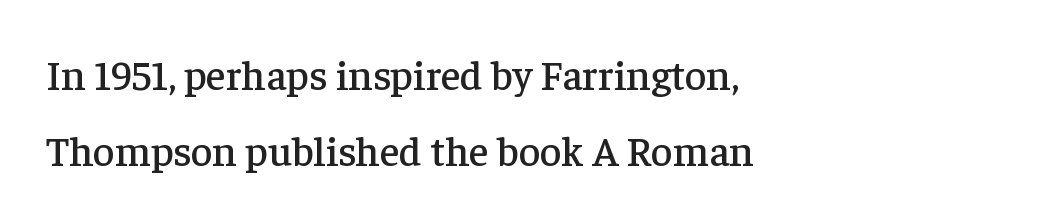
Horizontally, the lines are justified to the leading edge only. Designer's note — italics off, roman on. The line texture is even and compact thanks to regular tracking. Check where the strokes stop: tiny serifs finish them off. Spacing verdict: proportional, widths tailored to each character. The baseline area is clear.
